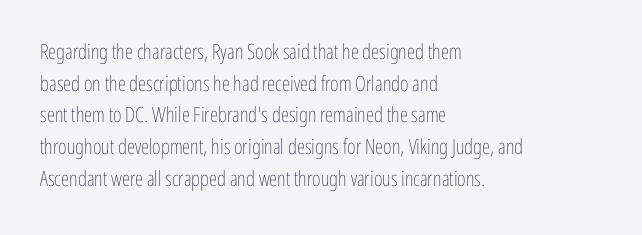
The image shows 21 px text type, upright; set left-aligned, normal line spacing (1.51x), normal letter spacing, not underlined.
